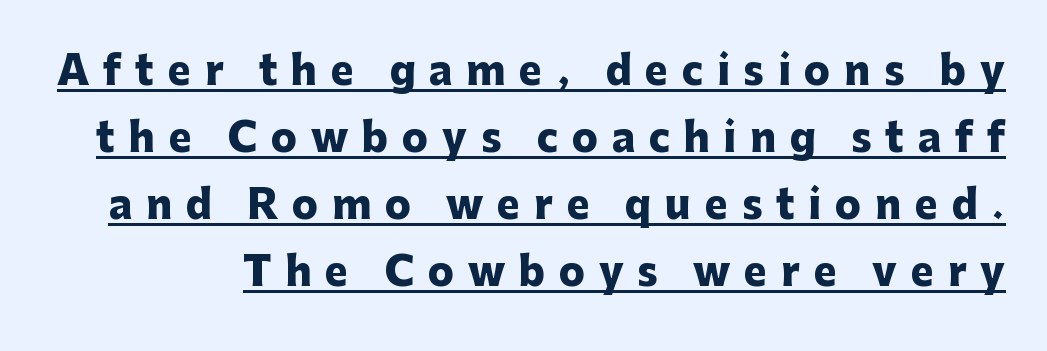
The image shows 39 px heavy sans-serif type, upright; set line spacing 1.72x, unusually wide letter spacing (+0.35 em), underlined; low stroke contrast and a medium x-height.
